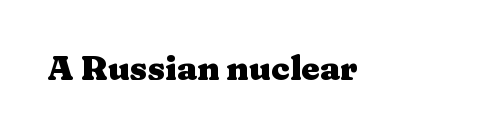
The typography opts for an upright posture over an oblique one. Each word holds together tightly as a unit, with standard inter-letter gaps. Regarding serifs, this sample has them. What weight is shown? A full bold with thick strokes. Each row of text sits above clean, open space.
